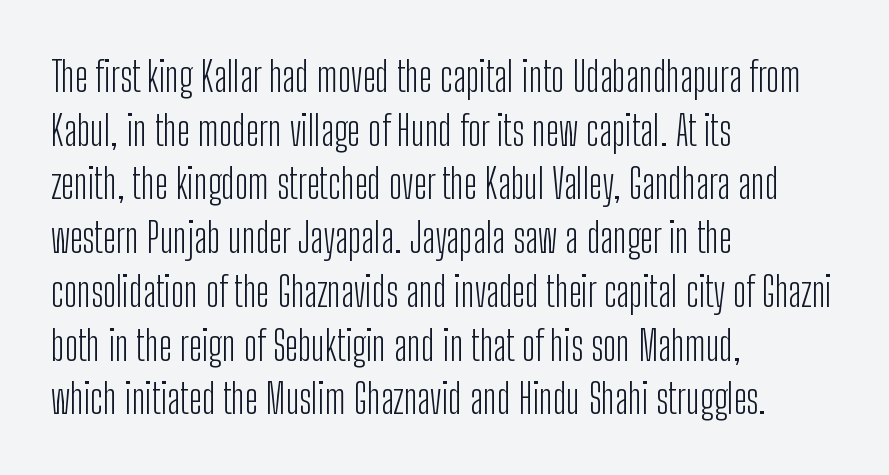
{"serif": "no", "italic": "no", "bold": "no", "weight": "light", "width": "condensed", "stroke_contrast": "low", "x_height": "medium", "monospaced": "no", "underline": "no", "align": "left", "line_spacing": "normal", "line_spacing_ratio": 1.31, "letter_spacing": "normal", "letter_spacing_em": 0.0, "glyph_px": 41}
